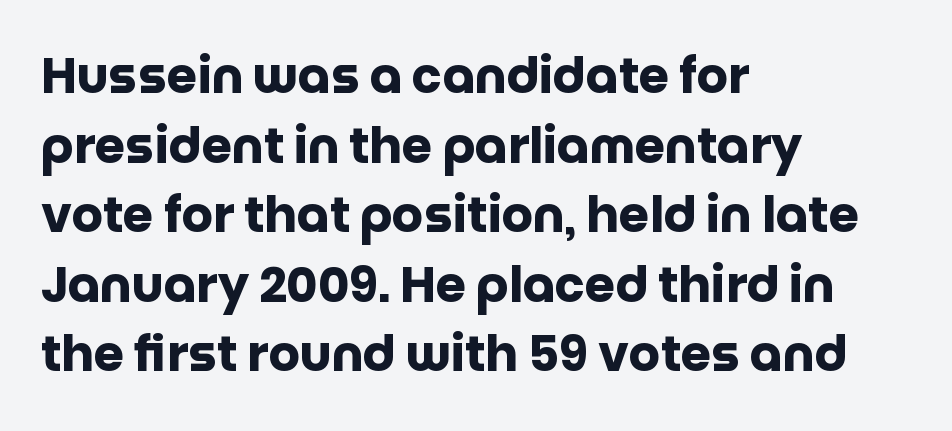
Character widths vary here, with narrow letters taking less room than wide ones. Tall strokes in this sample are plumb rather than angled. The typeface chosen for these lines omits serifs. Left-aligned paragraph, ragged on the right. Letters rest on an invisible, unmarked baseline. Quick note: interline space is typical.
